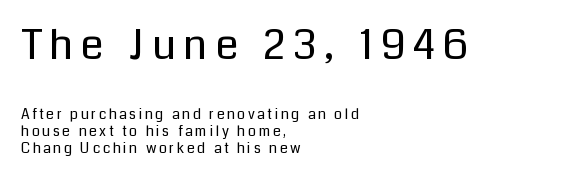
The image shows 42 px regular-weight sans-serif type, upright; set left-aligned, line spacing 1.22x, not underlined; the first (top) block is 3.0x larger; low stroke contrast and a medium x-height.
